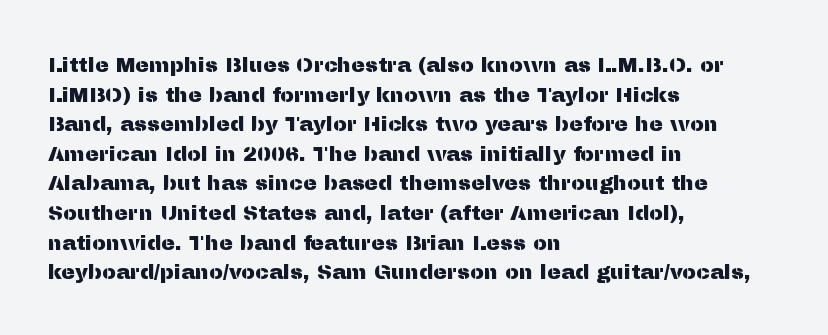
The image shows 21 px text type, upright; set left-aligned, normal line spacing (1.41x), normal letter spacing, not underlined.
